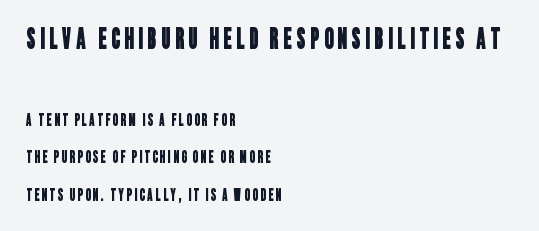
You can tell from the bare stems that sans-serif type was used. Think of a printed novel: that variable character pitch is what you see here. Loosely led — the rows are spread out. Caption: multi-line text, flush left, ragged right. You get the large type first, then a drop to smaller type. The space beneath each line is pristine and unruled.
